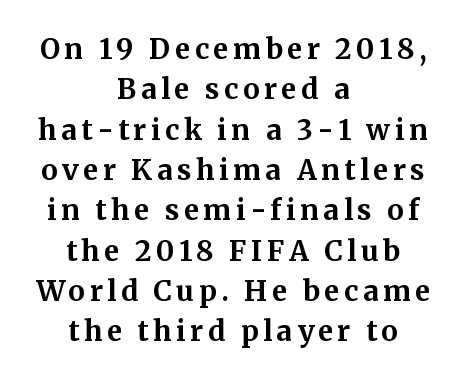
The image shows 28 px bold serif type, upright; set centered, normal line spacing (1.44x), not underlined; medium stroke contrast and a medium x-height.
